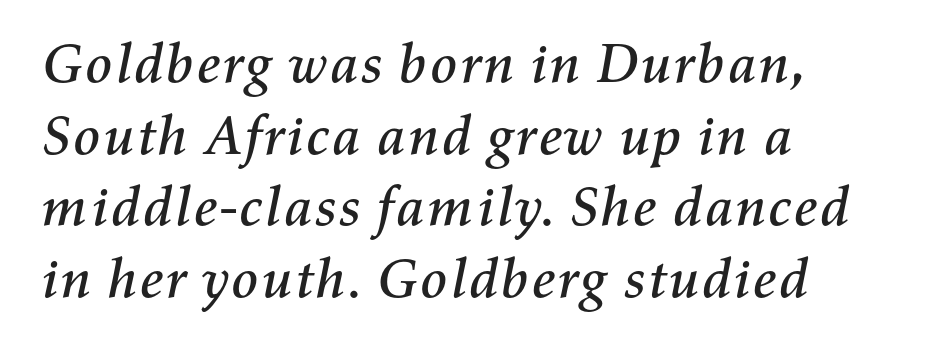
{"italic": "yes", "lean": "right", "slant_degrees": 11, "width": "normal", "stroke_contrast": "medium", "x_height": "medium", "monospaced": "no", "underline": "no", "align": "left", "line_spacing": "normal", "line_spacing_ratio": 1.28, "letter_spacing": "normal", "letter_spacing_em": 0.0, "glyph_px": 56}
